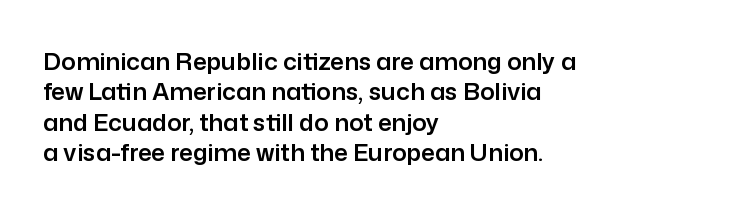
The image shows 24 px text type, upright; set left-aligned, normal line spacing (1.27x), normal letter spacing, not underlined.
